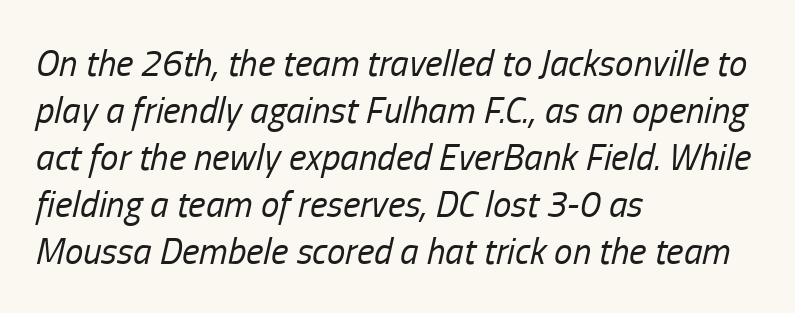
{"italic": "yes", "lean": "right", "slant_degrees": 13, "bold": "no", "weight": "regular", "width": "condensed", "stroke_contrast": "low", "x_height": "medium", "monospaced": "no", "underline": "no", "align": "left", "line_spacing": "normal", "line_spacing_ratio": 1.27, "letter_spacing": "normal", "letter_spacing_em": 0.0, "glyph_px": 37}
